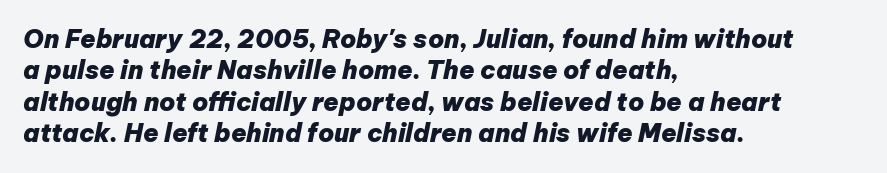
The image shows 25 px bold type, italic (leaning right); set left-aligned, normal line spacing (1.26x), normal letter spacing, not underlined.
